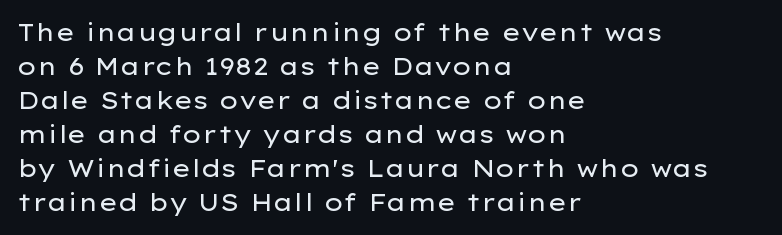
{"italic": "no", "bold": "no", "underline": "no", "align": "left", "line_spacing": "normal", "line_spacing_ratio": 1.42, "letter_spacing": "normal", "letter_spacing_em": 0.0, "glyph_px": 24}
